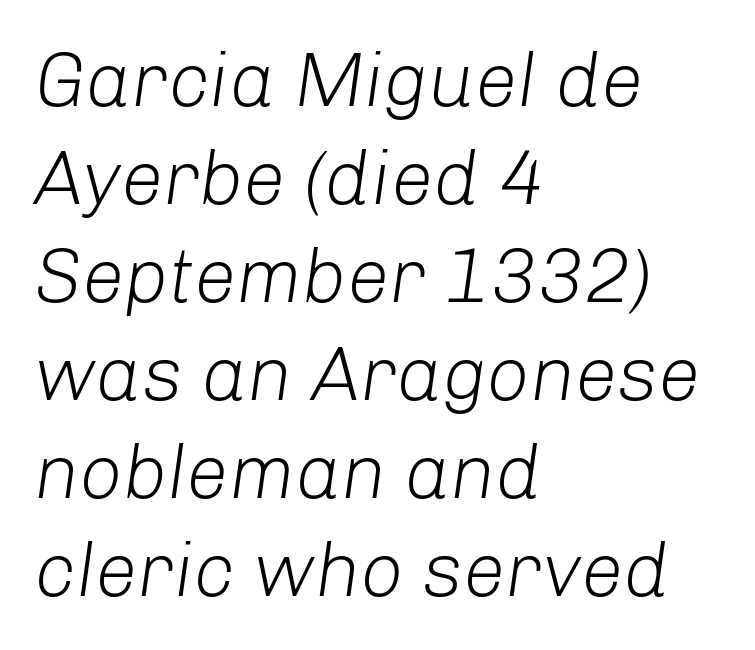
{"italic": "yes", "lean": "right", "slant_degrees": 8, "bold": "no", "weight": "light", "width": "normal", "stroke_contrast": "low", "x_height": "medium", "monospaced": "no", "underline": "no", "align": "left", "line_spacing": "normal", "line_spacing_ratio": 1.29, "letter_spacing": "normal", "letter_spacing_em": 0.0, "glyph_px": 76}
